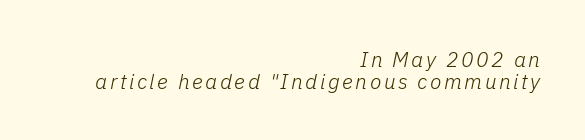
Q: Is the text bold? A: No.
Q: Is the text italic (slanted)? A: Yes, it leans right by about 11 degrees.
Q: Is the text underlined? A: No.
Q: How is the paragraph aligned? A: Right-aligned.
Q: Is the spacing between lines tight, normal or loose? A: Tight.
